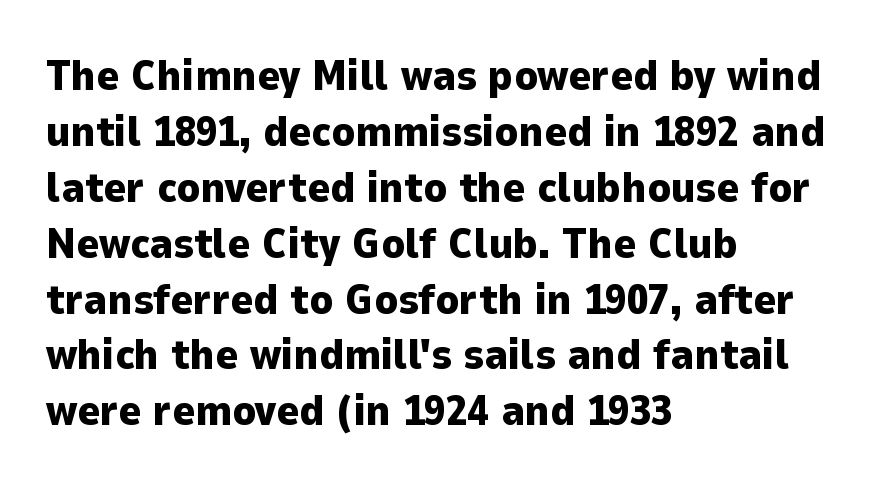
Casual observation: everything's shoved over to the left. This sample keeps an unexceptional amount of space between lines. Has an underline been added? It has not. The axis of the letterforms is exactly vertical. Is this a fixed-width face? No — the glyphs have proportional, varying widths.
